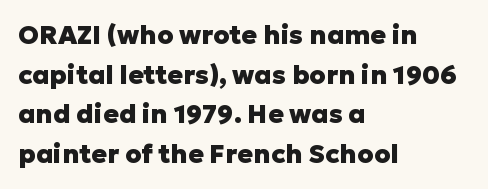
Q: Is the text bold? A: Yes.
Q: Is the text italic (slanted)? A: No, it is upright.
Q: Is the text underlined? A: No.
Q: How is the paragraph aligned? A: Left-aligned.
Q: Is the spacing between letters normal or unusually wide? A: Normal.
Q: Is the spacing between lines tight, normal or loose? A: Normal.
